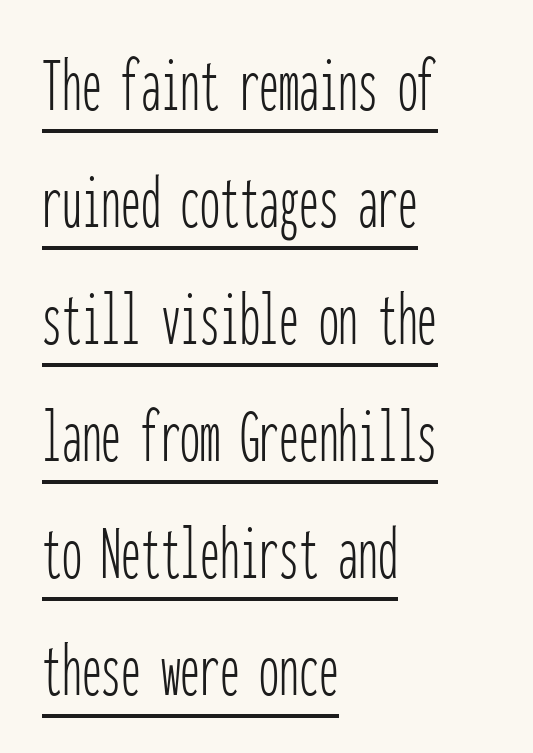
The image shows 79 px thin, condensed sans-serif type, upright, monospaced; set left-aligned, normal line spacing (1.48x), normal letter spacing, underlined; low stroke contrast and a medium x-height.
